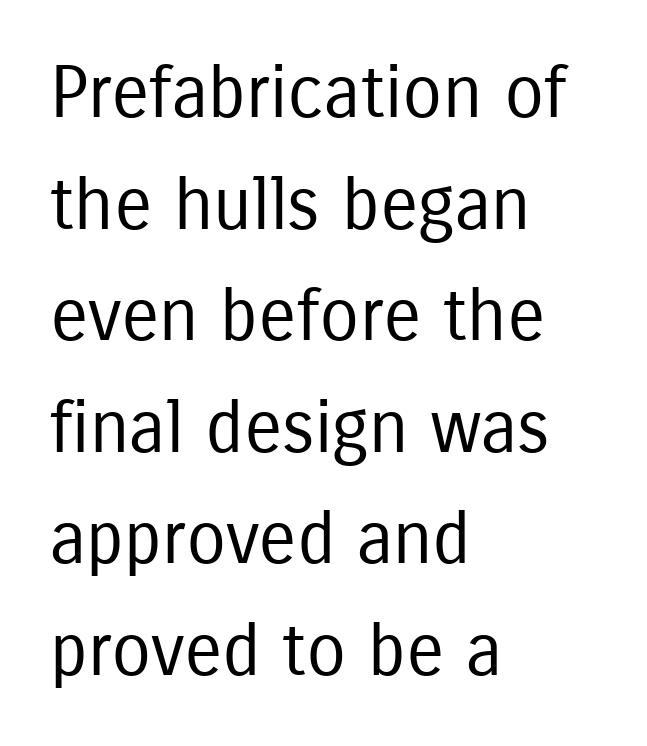
The image shows 72 px regular-weight, condensed sans-serif type, upright; set left-aligned, normal line spacing (1.55x), normal letter spacing, not underlined; low stroke contrast and a medium x-height.
